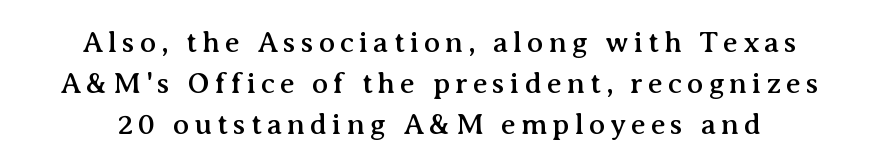
The image shows 30 px serif type, upright; set normal line spacing (1.36x), not underlined; medium stroke contrast and a medium x-height.
